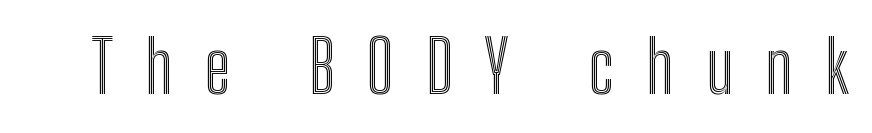
Q: Is the text italic (slanted)? A: No, it is upright.
Q: Is the text underlined? A: No.
Q: Is the spacing between letters normal or unusually wide? A: Unusually wide.
Q: Width (condensed, normal, or wide)? A: Condensed.
Q: x-height? A: Medium.
Q: Monospaced? A: No.
